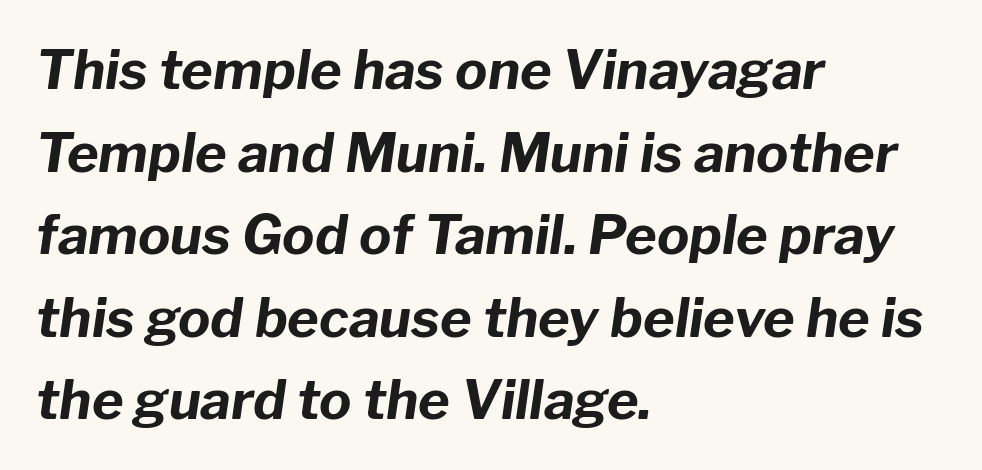
Designer's note — italics engaged. Descenders hang freely into open space. Is there much room between lines? A standard amount, neither cramped nor airy. Short and long lines alike share a common starting point at left. The tracking reads as untouched default to a designer's eye. Do the characters align in a grid? No, the font is proportional.
